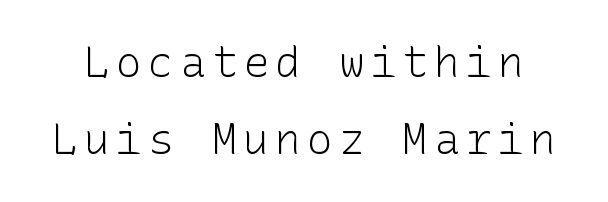
{"serif": "no", "italic": "no", "bold": "no", "weight": "light", "width": "normal", "stroke_contrast": "low", "x_height": "medium", "underline": "no", "line_spacing_ratio": 1.8, "glyph_px": 43}
